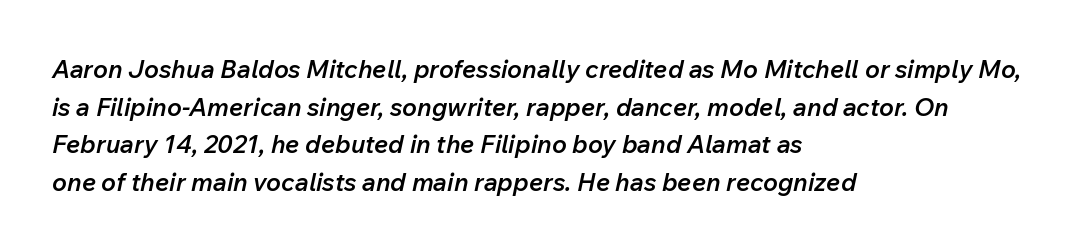
{"italic": "yes", "lean": "right", "slant_degrees": 12, "bold": "semi", "underline": "no", "align": "left", "line_spacing": "normal", "line_spacing_ratio": 1.51, "letter_spacing": "normal", "letter_spacing_em": 0.0, "glyph_px": 25}
